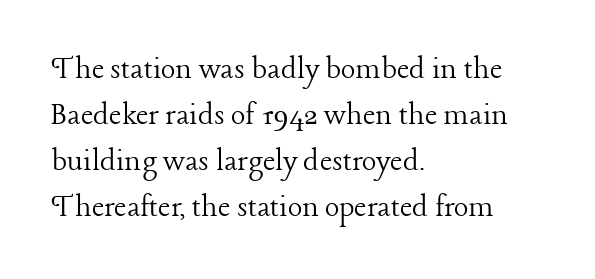
{"serif": "yes", "italic": "no", "bold": "no", "weight": "light", "width": "normal", "stroke_contrast": "low", "x_height": "medium", "monospaced": "no", "underline": "no", "align": "left", "line_spacing": "normal", "line_spacing_ratio": 1.35, "letter_spacing": "normal", "letter_spacing_em": 0.0, "glyph_px": 34}
